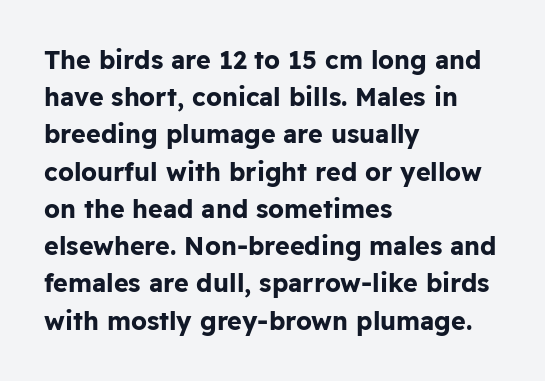
Q: Is the text bold? A: Yes.
Q: Is the text italic (slanted)? A: No, it is upright.
Q: Is the text underlined? A: No.
Q: How is the paragraph aligned? A: Left-aligned.
Q: Is the spacing between letters normal or unusually wide? A: Normal.
Q: Is the spacing between lines tight, normal or loose? A: Normal.
